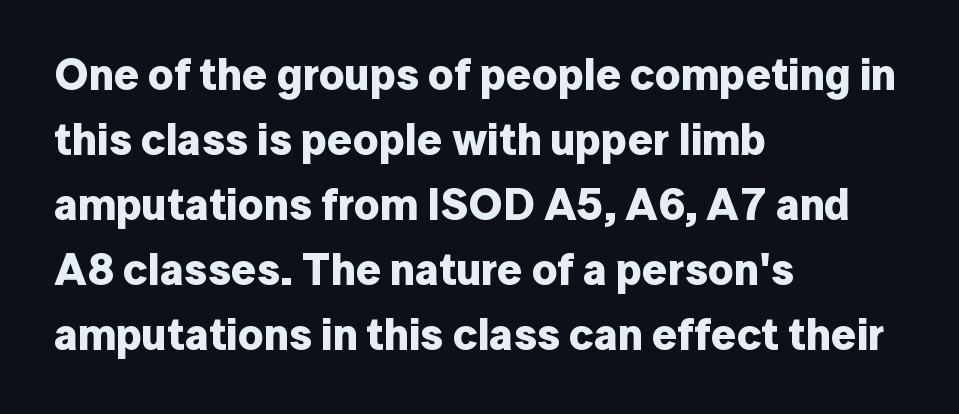
Q: Is the text bold? A: Yes.
Q: Is the text italic (slanted)? A: No, it is upright.
Q: Is the typeface a serif or a sans-serif typeface? A: Sans-serif.
Q: Is the text underlined? A: No.
Q: How is the paragraph aligned? A: Left-aligned.
Q: Is the spacing between letters normal or unusually wide? A: Normal.
Q: Is the spacing between lines tight, normal or loose? A: Normal.
Q: Width (condensed, normal, or wide)? A: Normal.
Q: Stroke contrast? A: Low.
Q: x-height? A: Medium.
Q: Monospaced? A: No.
